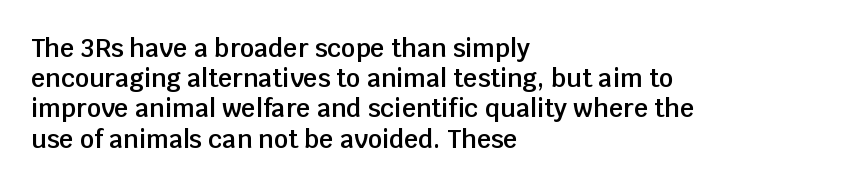
The image shows 25 px text type, upright; set left-aligned, line spacing 1.21x, normal letter spacing, not underlined.
